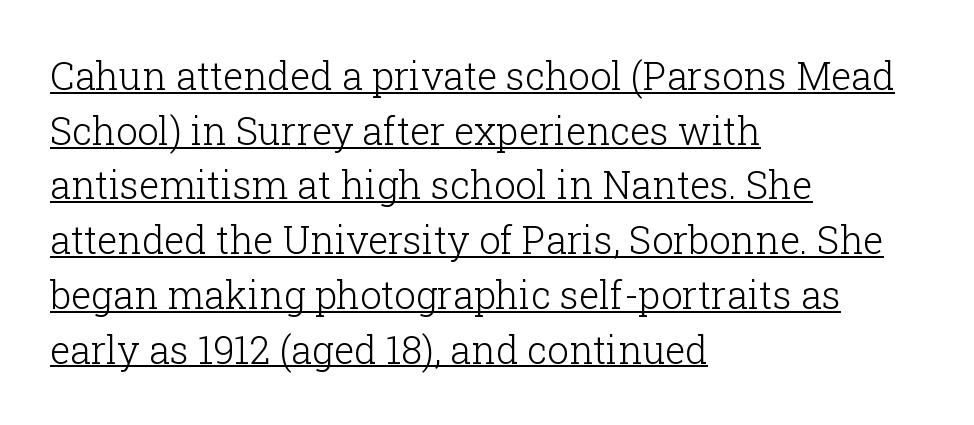
{"serif": "yes", "italic": "no", "bold": "no", "weight": "light", "width": "normal", "stroke_contrast": "low", "x_height": "medium", "monospaced": "no", "underline": "yes", "align": "left", "line_spacing": "normal", "line_spacing_ratio": 1.44, "letter_spacing": "normal", "letter_spacing_em": 0.0, "glyph_px": 38}
